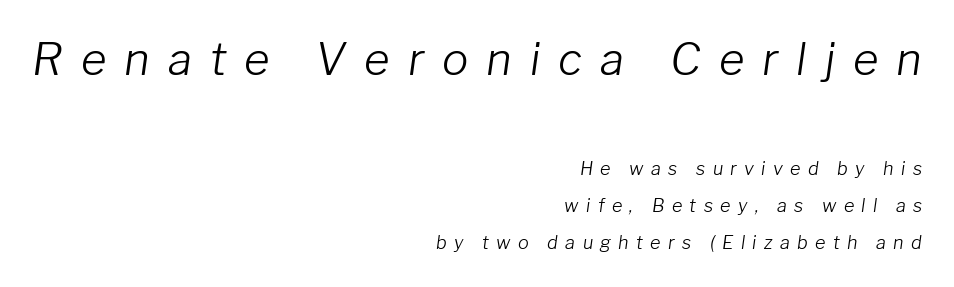
The image shows 44 px light type, italic (leaning right); set right-aligned, loose line spacing (2.05x), unusually wide letter spacing (+0.41 em), not underlined; the first (top) block is 2.44x larger; low stroke contrast and a medium x-height.
